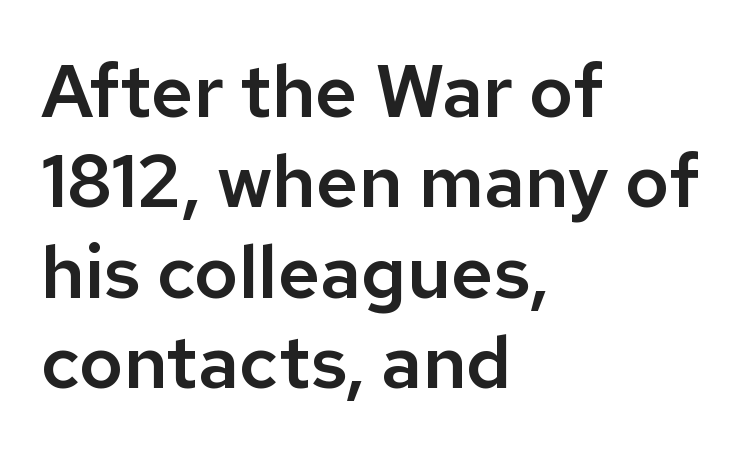
The image shows 74 px sans-serif type, upright; set left-aligned, line spacing 1.22x, normal letter spacing, not underlined; low stroke contrast and a medium x-height.
